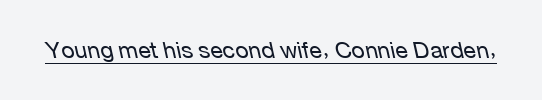
The image shows 23 px text type, italic (leaning left); set normal letter spacing, underlined.
